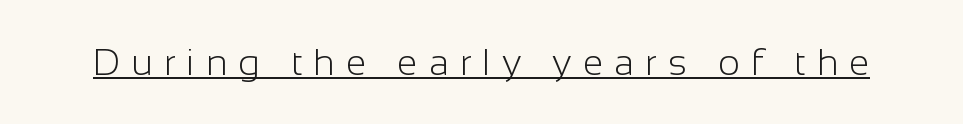
The image shows 37 px light sans-serif type, upright; set unusually wide letter spacing (+0.3 em), underlined; low stroke contrast and a medium x-height.
